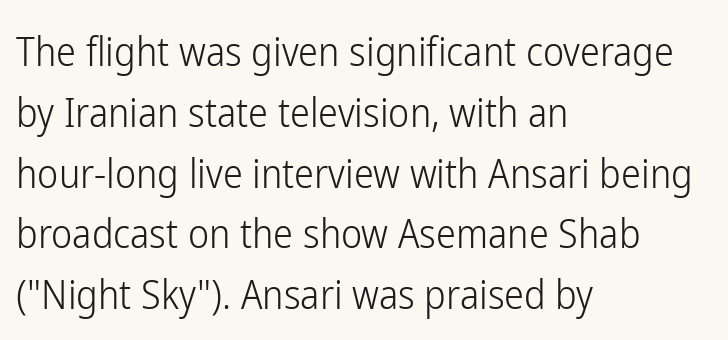
{"serif": "no", "italic": "no", "bold": "no", "weight": "light", "width": "condensed", "stroke_contrast": "low", "x_height": "medium", "monospaced": "no", "underline": "no", "align": "left", "line_spacing": "normal", "line_spacing_ratio": 1.52, "letter_spacing": "normal", "letter_spacing_em": 0.0, "glyph_px": 40}
